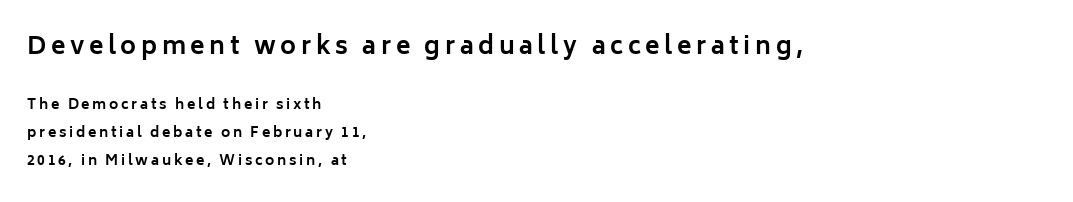
{"italic": "no", "bold": "yes", "underline": "no", "align": "left", "line_spacing": "loose", "line_spacing_ratio": 1.97, "larger_block": "first", "size_ratio": 1.71, "glyph_px": 24}
